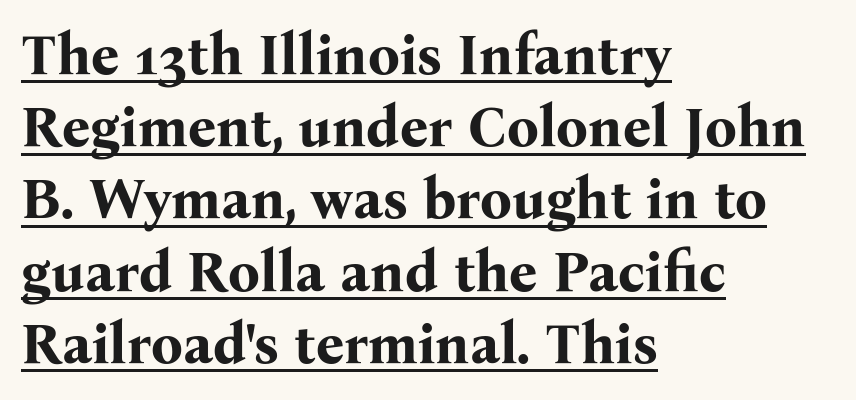
The image shows 56 px bold serif type, upright; set left-aligned, normal line spacing (1.29x), normal letter spacing, underlined; medium stroke contrast and a medium x-height.
